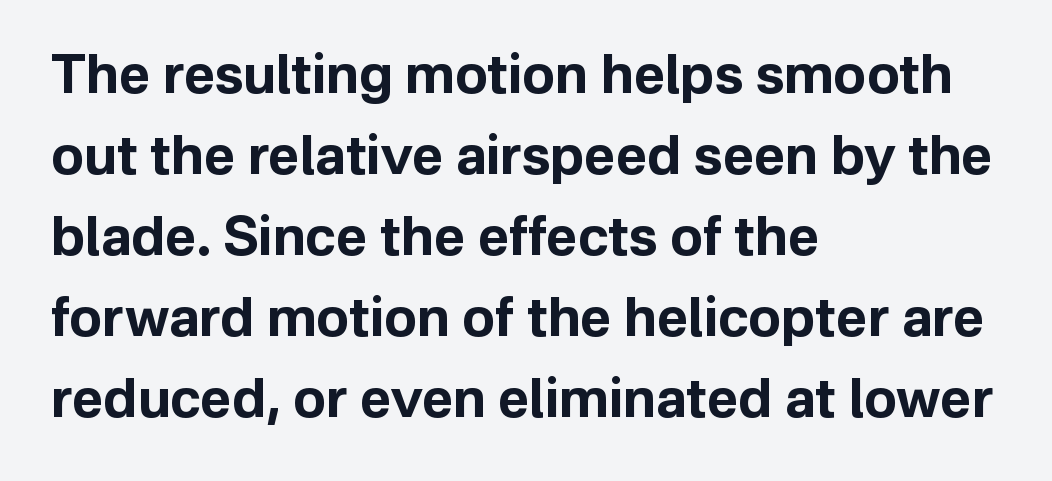
The image shows 54 px bold sans-serif type, upright; set left-aligned, normal line spacing (1.5x), normal letter spacing, not underlined; low stroke contrast and a medium x-height.
